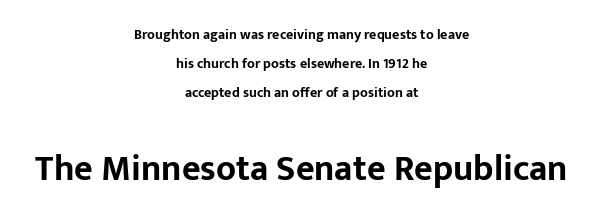
The image shows 36 px bold sans-serif type, upright; set centered, loose line spacing (2.07x), normal letter spacing, not underlined; the second (bottom) block is 2.57x larger; low stroke contrast and a medium x-height.
